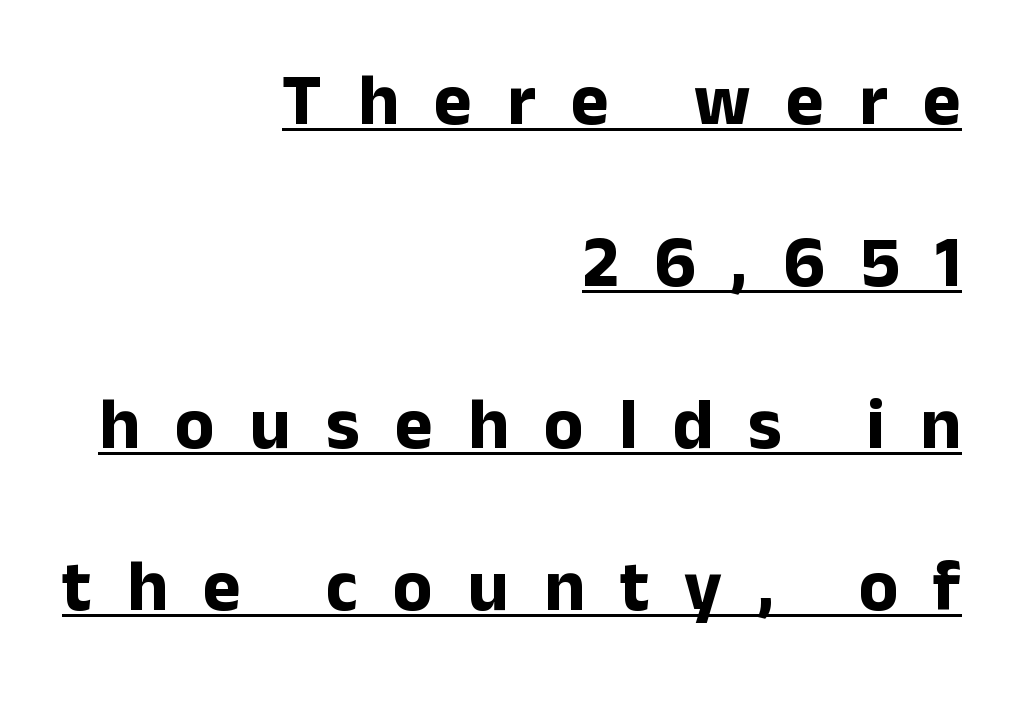
{"serif": "no", "italic": "no", "bold": "yes", "weight": "bold", "width": "normal", "stroke_contrast": "low", "x_height": "medium", "monospaced": "no", "underline": "yes", "align": "right", "line_spacing": "loose", "line_spacing_ratio": 2.25, "letter_spacing": "wide", "letter_spacing_em": 0.49, "glyph_px": 72}
